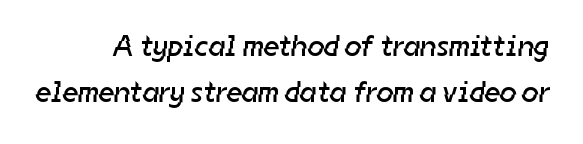
The image shows 30 px regular-weight sans-serif type; set normal line spacing (1.55x), normal letter spacing, not underlined; low stroke contrast and a medium x-height.
